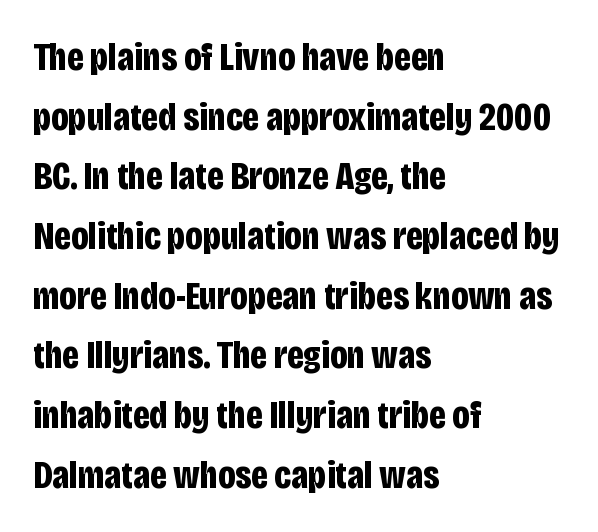
{"serif": "no", "italic": "no", "bold": "yes", "weight": "bold", "width": "condensed", "stroke_contrast": "low", "x_height": "large", "monospaced": "no", "underline": "no", "align": "left", "line_spacing": "normal", "line_spacing_ratio": 1.53, "letter_spacing": "normal", "letter_spacing_em": 0.0, "glyph_px": 39}
